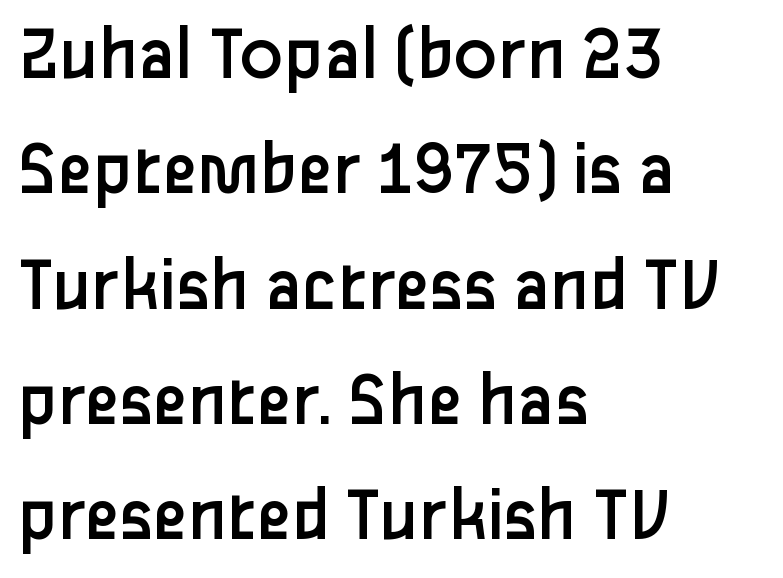
Notice how descenders clear the ascenders below comfortably — that's standard leading. Look at the tracking — it's just the regular setting, nothing added. A typesetter would call this proportional, since set widths differ per character. Stroke thickness stays within the range of a standard reading face or lighter. The compositor pushed each line to the left boundary.
